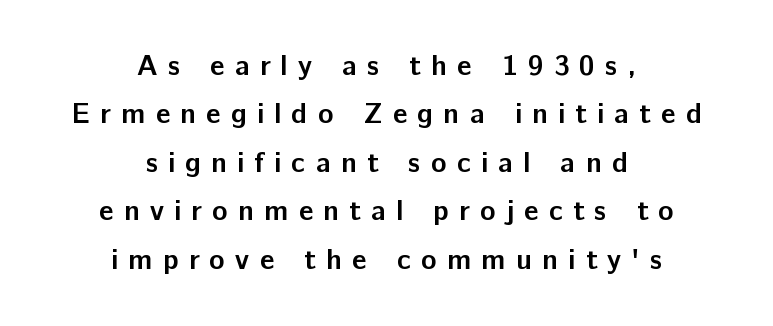
Q: Is the text bold? A: Yes.
Q: Is the text italic (slanted)? A: No, it is upright.
Q: Is the typeface a serif or a sans-serif typeface? A: Sans-serif.
Q: Is the text underlined? A: No.
Q: How is the paragraph aligned? A: Centered.
Q: Is the spacing between letters normal or unusually wide? A: Unusually wide.
Q: Is the spacing between lines tight, normal or loose? A: Normal.
Q: Width (condensed, normal, or wide)? A: Normal.
Q: Stroke contrast? A: Low.
Q: x-height? A: Medium.
Q: Monospaced? A: No.
